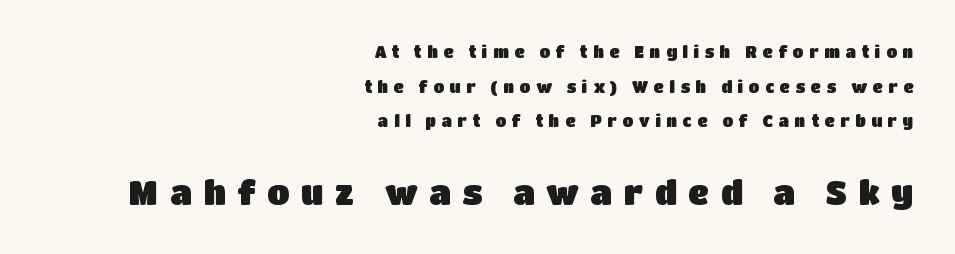
The image shows 33 px sans-serif type, upright; set right-aligned, loose line spacing (2.16x), unusually wide letter spacing (+0.35 em), not underlined; the second (bottom) block is 2.06x larger; low stroke contrast and a large x-height.
